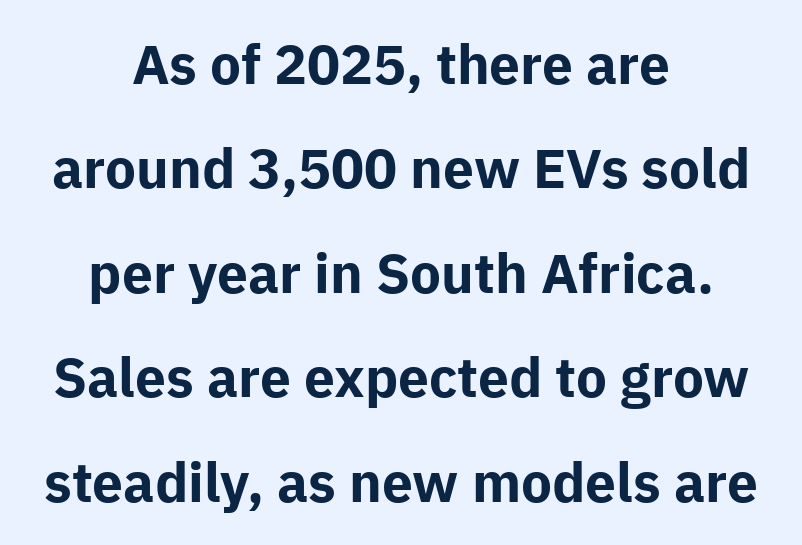
Type without underlining. Pretty heavy lettering here — definitely bold. The specimen reads as upright at a glance. Varying glyph widths throughout — classic text-font behaviour. Observe the ordinary spacing: letters are neighbours, not strangers. Horizontally, the lines are justified to the midpoint only.
